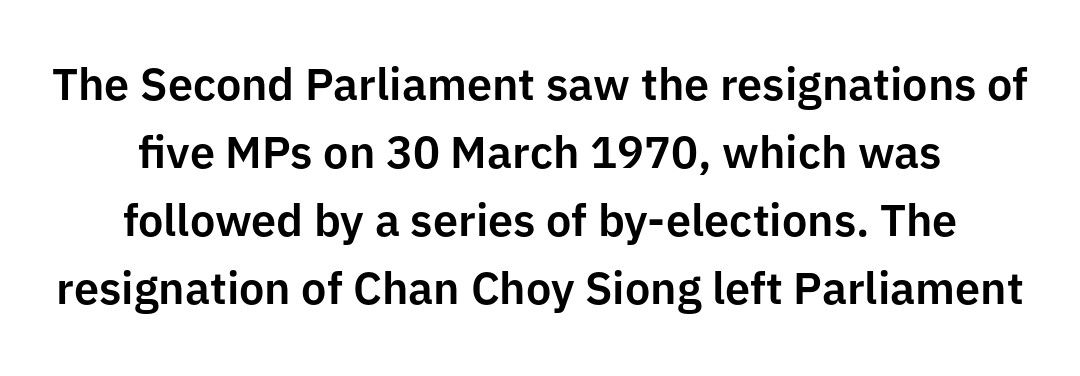
The image shows 45 px sans-serif type, upright; set normal line spacing (1.51x), normal letter spacing, not underlined; low stroke contrast and a medium x-height.
